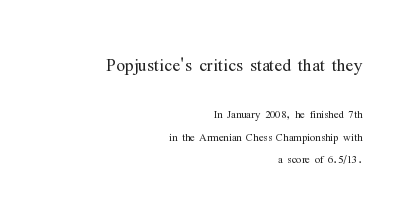
Compared with typical paragraphs, the rows here are spaced about the same. Observe the ordinary spacing: letters are neighbours, not strangers. A student would notice the top passage is typeset larger than what follows. Right-aligned paragraph, ragged on the left. Weight: not bold — regular or lighter.
